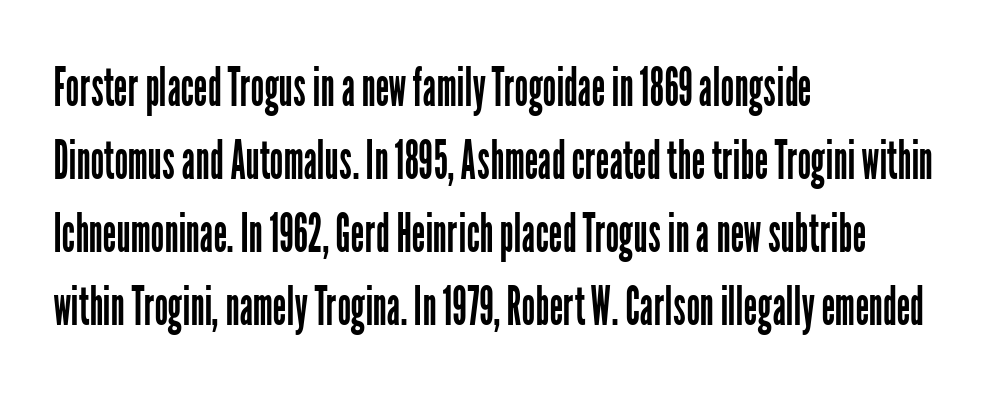
{"serif": "no", "italic": "no", "bold": "no", "weight": "regular", "width": "condensed", "stroke_contrast": "low", "x_height": "medium", "monospaced": "no", "underline": "no", "align": "left", "line_spacing": "normal", "line_spacing_ratio": 1.35, "letter_spacing": "normal", "letter_spacing_em": 0.0, "glyph_px": 54}
